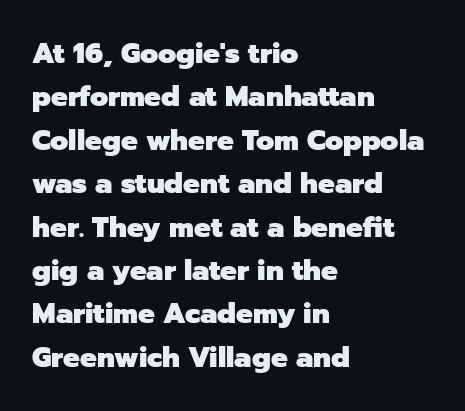
The image shows 28 px heavy sans-serif type, upright; set left-aligned, normal line spacing (1.55x), normal letter spacing, not underlined; low stroke contrast and a medium x-height.
